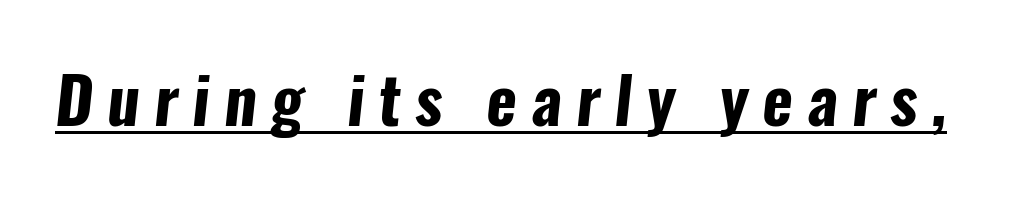
Q: Is the text bold? A: Yes.
Q: Is the typeface a serif or a sans-serif typeface? A: Sans-serif.
Q: Is the text underlined? A: Yes.
Q: Is the spacing between letters normal or unusually wide? A: Unusually wide.
Q: Width (condensed, normal, or wide)? A: Condensed.
Q: Stroke contrast? A: Low.
Q: x-height? A: Medium.
Q: Monospaced? A: No.
